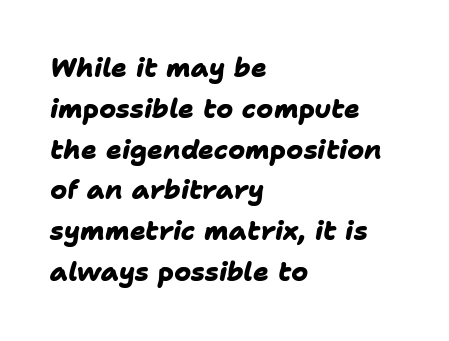
{"bold": "yes", "underline": "no", "align": "left", "line_spacing": "normal", "line_spacing_ratio": 1.57, "letter_spacing": "normal", "letter_spacing_em": 0.0, "glyph_px": 26}
